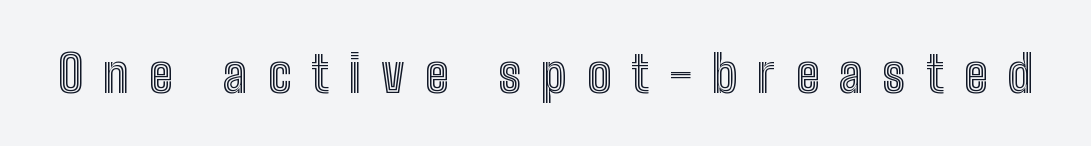
{"italic": "no", "width": "condensed", "x_height": "medium", "monospaced": "no", "underline": "no", "letter_spacing": "wide", "letter_spacing_em": 0.39, "glyph_px": 51}
